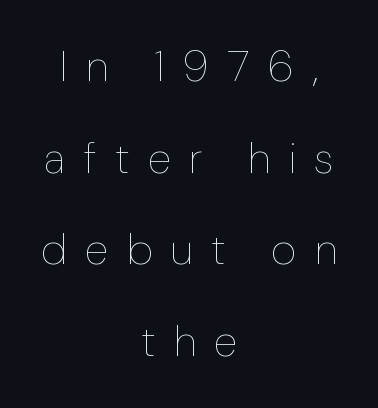
The image shows 43 px thin type, upright; set centered, loose line spacing (2.13x), unusually wide letter spacing (+0.43 em), not underlined; low stroke contrast and a medium x-height.
